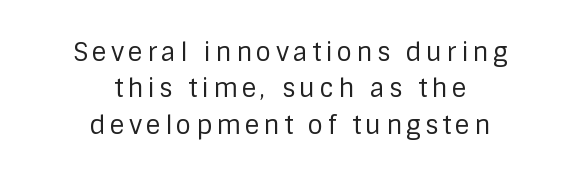
The image shows 25 px text type, upright; set centered, normal line spacing (1.46x), not underlined.
